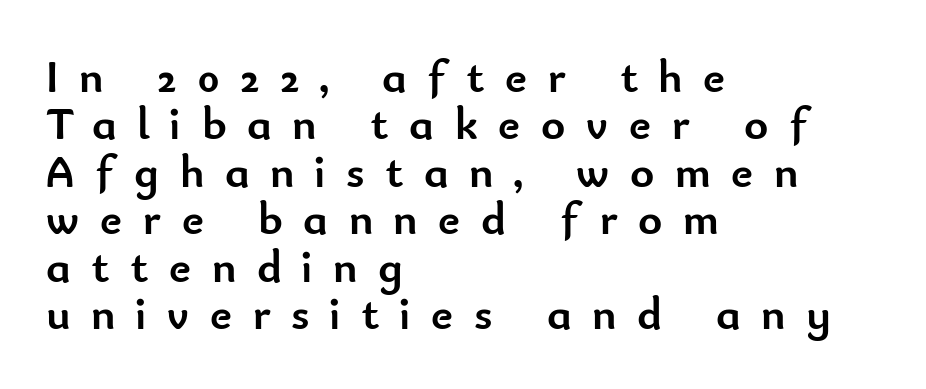
The image shows 46 px semibold sans-serif type, upright; set left-aligned, tight line spacing (1.03x), unusually wide letter spacing (+0.45 em), not underlined; low stroke contrast and a small x-height.
